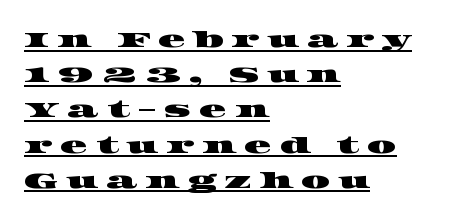
The letters are spread apart with noticeably loose tracking. Does the copy run flush right? No — it runs flush left. Descenders here cross a horizontal rule under the line. A typesetter would call this leading conventional body-copy spacing.
